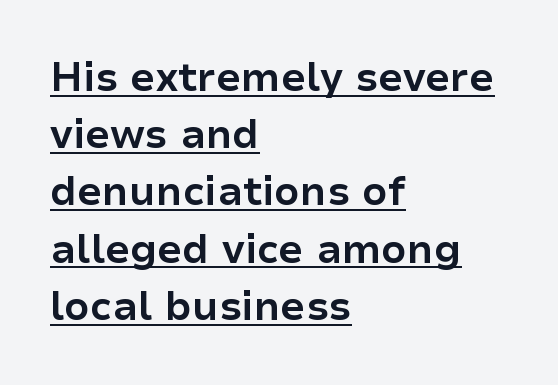
Q: Is the text bold? A: Yes.
Q: Is the text italic (slanted)? A: No, it is upright.
Q: Is the typeface a serif or a sans-serif typeface? A: Sans-serif.
Q: Is the text underlined? A: Yes.
Q: How is the paragraph aligned? A: Left-aligned.
Q: Is the spacing between letters normal or unusually wide? A: Normal.
Q: Is the spacing between lines tight, normal or loose? A: Normal.
Q: Width (condensed, normal, or wide)? A: Normal.
Q: Stroke contrast? A: Low.
Q: x-height? A: Medium.
Q: Monospaced? A: No.
